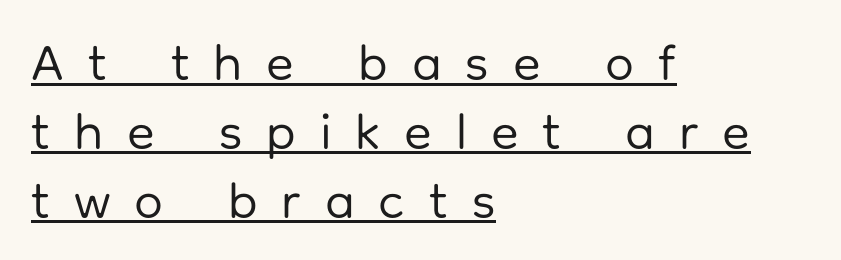
Interline gaps are of average width in this sample. A quiet, ordinary-to-light weight characterises the typeface. Tall strokes in this sample are plumb rather than angled. A classic flush-left, rag-right setting is used for this passage.
